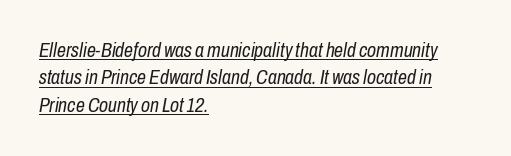
Q: Is the text bold? A: No.
Q: Is the text italic (slanted)? A: Yes, it leans right by about 10 degrees.
Q: Is the text underlined? A: Yes.
Q: How is the paragraph aligned? A: Left-aligned.
Q: Is the spacing between letters normal or unusually wide? A: Normal.
Q: Is the spacing between lines tight, normal or loose? A: Normal.
